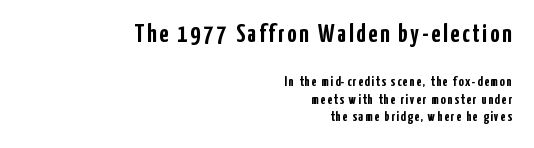
Q: Is the text bold? A: Yes.
Q: Is the text italic (slanted)? A: No, it is upright.
Q: Is the text underlined? A: No.
Q: How is the paragraph aligned? A: Right-aligned.
Q: Is the spacing between lines tight, normal or loose? A: Normal.
Q: Which block of text is set in a larger size, the first (top) or the second (bottom)? A: The first (top) one.
